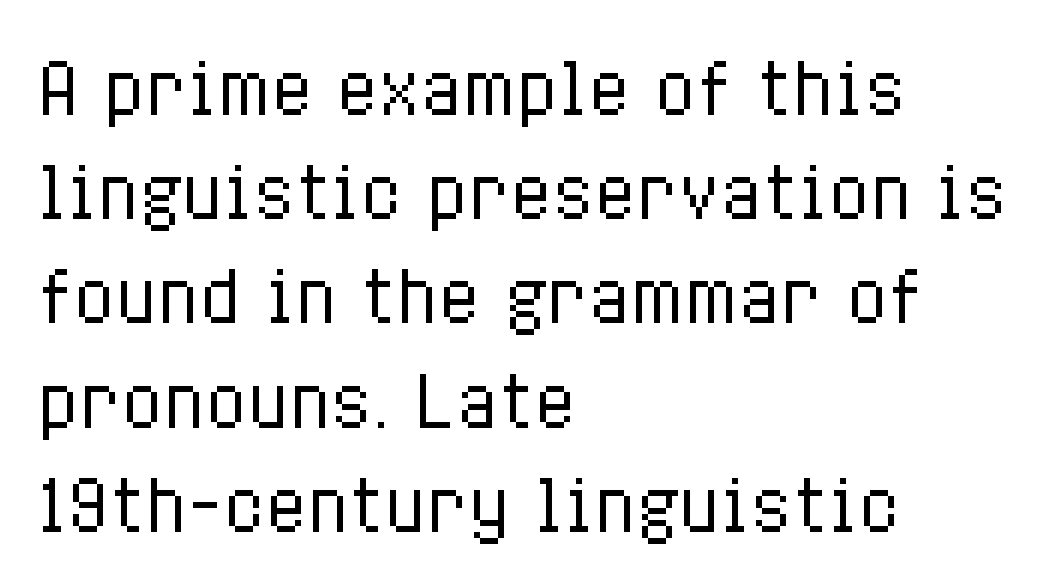
Characters remain perfectly vertical along every line. Bold? No — there's no thickening of the strokes. Observe the ordinary spacing: letters are neighbours, not strangers. Glance below the letters and you will spot only blank space. Regarding leading, the lines here are spaced in the standard way. These lines are rendered in a variable-pitch font.
